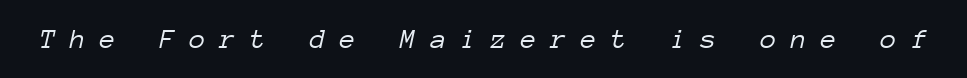
The letters look calm and open, with moderate or lighter stems. Every character sits at an angle, as italics do. Tracking here is generous; glyphs stand well apart from one another. The specimen omits any rule beneath the text block's lines.
